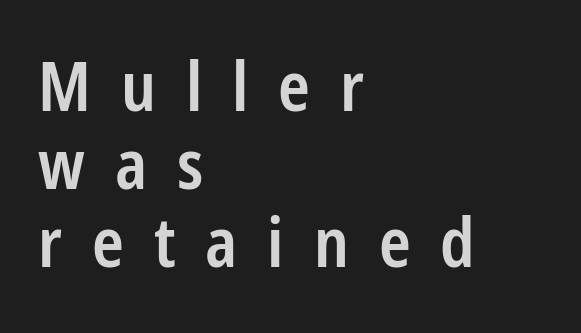
The image shows 68 px semibold, condensed sans-serif type, upright; set left-aligned, tight line spacing (1.15x), unusually wide letter spacing (+0.44 em), not underlined; low stroke contrast and a medium x-height.
